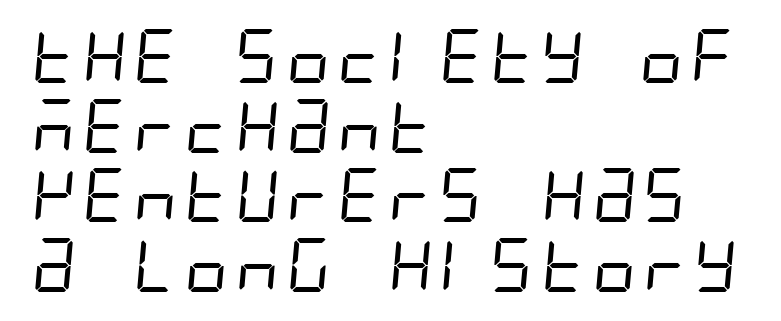
{"serif": "no", "bold": "no", "weight": "regular", "width": "condensed", "stroke_contrast": "low", "x_height": "large", "underline": "no", "align": "left", "line_spacing": "normal", "line_spacing_ratio": 1.29, "letter_spacing": "normal", "letter_spacing_em": 0.0, "glyph_px": 54}
